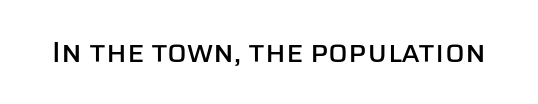
Posture: vertical. Glyph-to-glyph distance matches everyday printed text. To sum up the face: it is a sans, with no serifs. The passage shown is not underscored anywhere.
